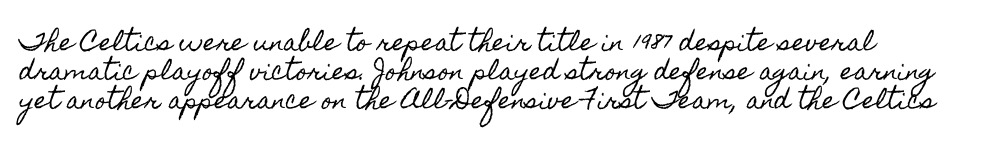
The image shows 23 px text type; set left-aligned, normal line spacing (1.26x), normal letter spacing, not underlined.
